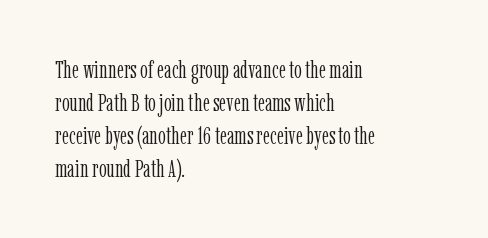
Q: Is the text bold? A: No.
Q: Is the text italic (slanted)? A: No, it is upright.
Q: Is the text underlined? A: No.
Q: How is the paragraph aligned? A: Left-aligned.
Q: Is the spacing between letters normal or unusually wide? A: Normal.
Q: Is the spacing between lines tight, normal or loose? A: Normal.
